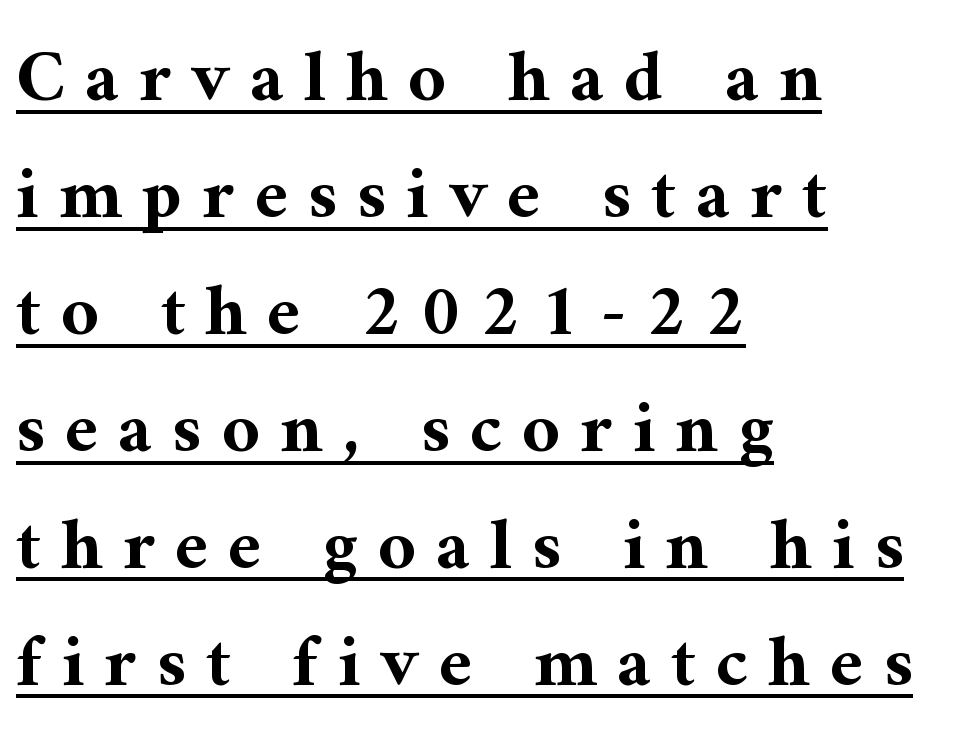
Q: Is the text bold? A: Yes.
Q: Is the text italic (slanted)? A: No, it is upright.
Q: Is the typeface a serif or a sans-serif typeface? A: Serif.
Q: Is the text underlined? A: Yes.
Q: How is the paragraph aligned? A: Left-aligned.
Q: Is the spacing between letters normal or unusually wide? A: Unusually wide.
Q: Is the spacing between lines tight, normal or loose? A: Normal.
Q: Width (condensed, normal, or wide)? A: Normal.
Q: Stroke contrast? A: Medium.
Q: x-height? A: Medium.
Q: Monospaced? A: No.
